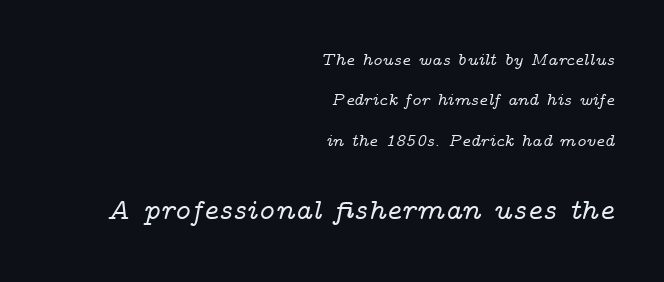
{"serif": "yes", "italic": "yes", "lean": "right", "slant_degrees": 14, "width": "wide", "stroke_contrast": "low", "x_height": "medium", "monospaced": "no", "underline": "no", "align": "right", "line_spacing": "loose", "line_spacing_ratio": 2.37, "letter_spacing": "normal", "letter_spacing_em": 0.0, "larger_block": "second", "size_ratio": 1.71, "glyph_px": 29}
